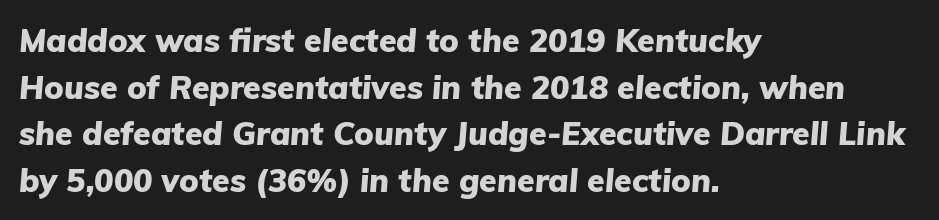
There's an unmistakable incline to the writing here. I'd describe the lettering as bold — thick and assertive. The ragged edge is on the right, which tells us the setting is flush left. Here the designer chose a conventional face with non-uniform glyph widths. Rule under the text: the space is simply empty.
